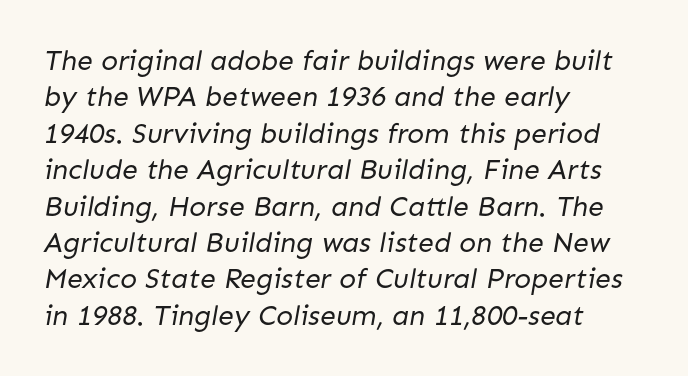
{"serif": "no", "bold": "no", "weight": "regular", "width": "normal", "stroke_contrast": "low", "x_height": "medium", "monospaced": "no", "underline": "no", "align": "left", "line_spacing": "normal", "line_spacing_ratio": 1.3, "letter_spacing": "normal", "letter_spacing_em": 0.0, "glyph_px": 28}
